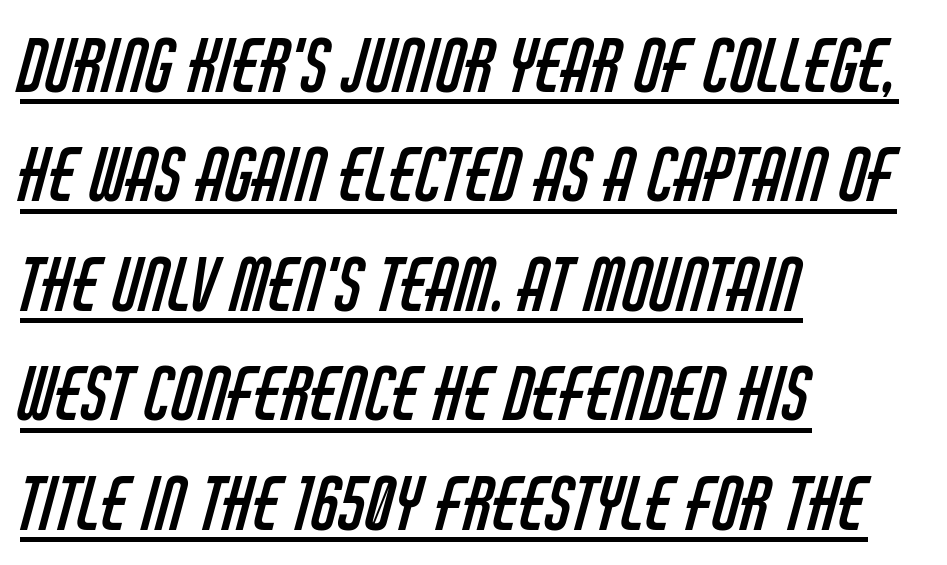
Q: Is the text bold? A: No.
Q: Is the typeface a serif or a sans-serif typeface? A: Sans-serif.
Q: Is the text underlined? A: Yes.
Q: How is the paragraph aligned? A: Left-aligned.
Q: Is the spacing between letters normal or unusually wide? A: Normal.
Q: Is the spacing between lines tight, normal or loose? A: Normal.
Q: Width (condensed, normal, or wide)? A: Condensed.
Q: Stroke contrast? A: Low.
Q: x-height? A: Large.
Q: Monospaced? A: No.
